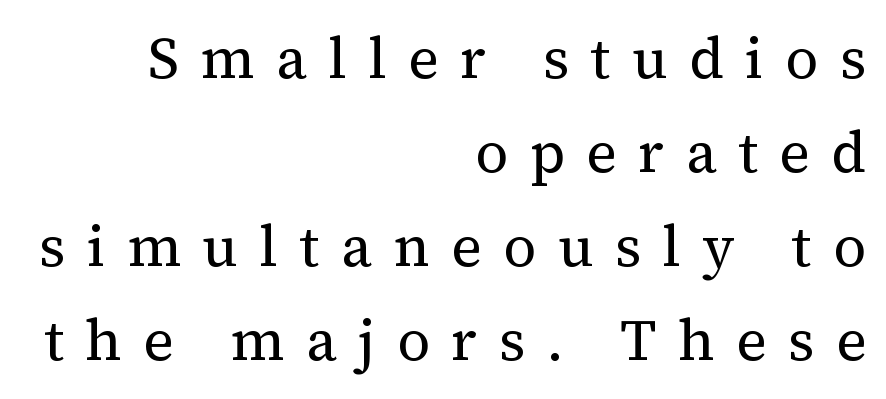
Q: Is the text bold? A: No.
Q: Is the text italic (slanted)? A: No, it is upright.
Q: Is the typeface a serif or a sans-serif typeface? A: Serif.
Q: Is the text underlined? A: No.
Q: How is the paragraph aligned? A: Right-aligned.
Q: Is the spacing between letters normal or unusually wide? A: Unusually wide.
Q: Is the spacing between lines tight, normal or loose? A: Normal.
Q: Width (condensed, normal, or wide)? A: Normal.
Q: Stroke contrast? A: Medium.
Q: x-height? A: Medium.
Q: Monospaced? A: No.
